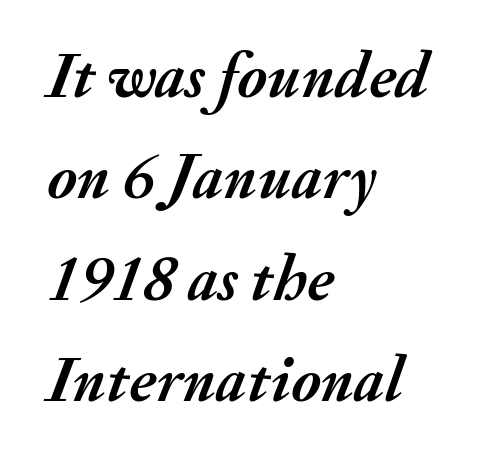
Q: Is the text bold? A: Yes.
Q: Is the text italic (slanted)? A: Yes, it leans right by about 20 degrees.
Q: Is the text underlined? A: No.
Q: How is the paragraph aligned? A: Left-aligned.
Q: Is the spacing between letters normal or unusually wide? A: Normal.
Q: Is the spacing between lines tight, normal or loose? A: Normal.
Q: Width (condensed, normal, or wide)? A: Normal.
Q: Stroke contrast? A: Medium.
Q: x-height? A: Small.
Q: Monospaced? A: No.
